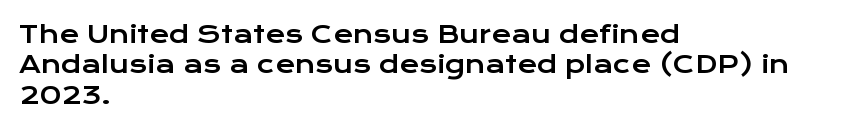
Unmarked baselines from the first word to the last. Short and long lines alike share a common starting point at left. The horizontal fit of the characters is conventional and even. Leading matches the norm, producing a regular column. In terms of posture, this sample is upright.
